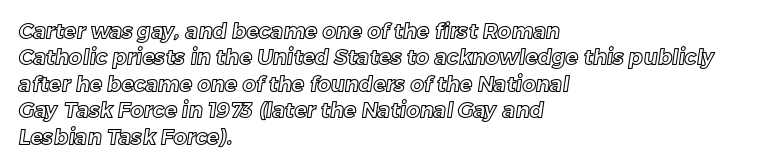
{"underline": "no", "align": "left", "line_spacing": "normal", "line_spacing_ratio": 1.26, "letter_spacing": "normal", "letter_spacing_em": 0.0, "glyph_px": 21}
